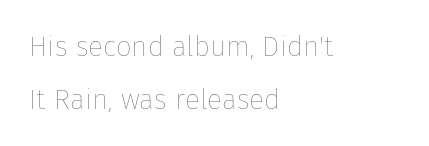
Q: Is the text bold? A: No.
Q: Is the text italic (slanted)? A: No, it is upright.
Q: Is the text underlined? A: No.
Q: How is the paragraph aligned? A: Left-aligned.
Q: Is the spacing between letters normal or unusually wide? A: Normal.
Q: Width (condensed, normal, or wide)? A: Normal.
Q: Stroke contrast? A: Low.
Q: x-height? A: Medium.
Q: Monospaced? A: No.
